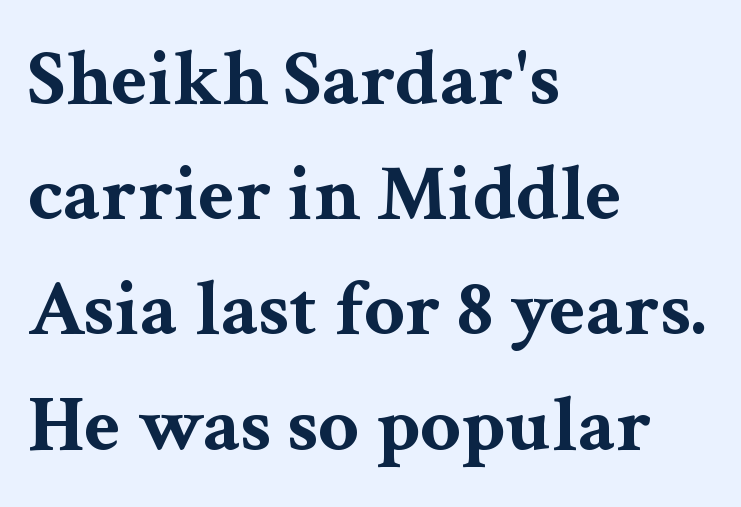
The image shows 80 px bold, wide serif type, upright; set left-aligned, normal line spacing (1.44x), normal letter spacing, not underlined; medium stroke contrast and a medium x-height.
